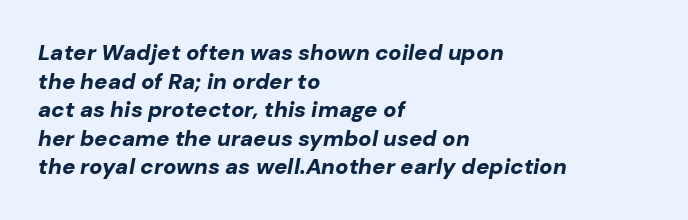
Q: Is the text bold? A: Yes.
Q: Is the text italic (slanted)? A: Yes, it leans right by about 10 degrees.
Q: Is the text underlined? A: No.
Q: How is the paragraph aligned? A: Left-aligned.
Q: Is the spacing between letters normal or unusually wide? A: Normal.
Q: Is the spacing between lines tight, normal or loose? A: Normal.
